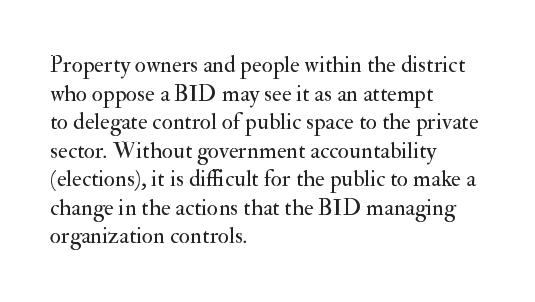
The image shows 23 px text type, upright; set left-aligned, line spacing 1.24x, normal letter spacing, not underlined.
